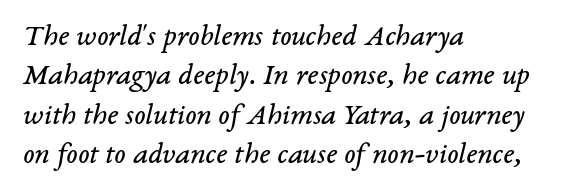
The image shows 30 px regular-weight serif type, italic (leaning right); set left-aligned, normal line spacing (1.31x), normal letter spacing, not underlined; low stroke contrast and a medium x-height.
